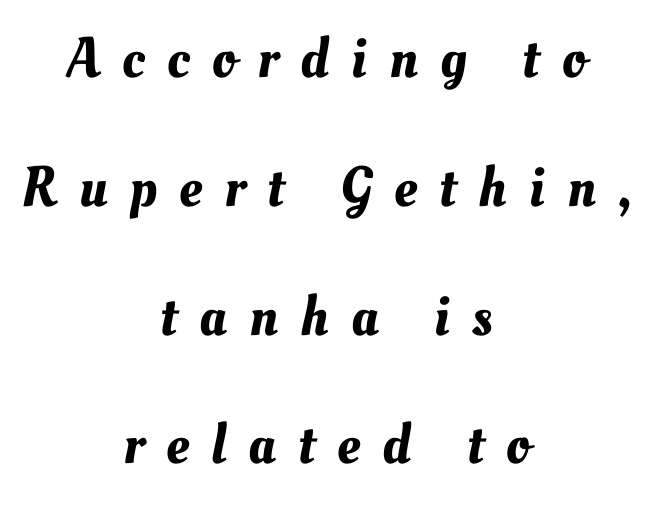
Unmarked baselines from the first word to the last. Note the varied advance widths — an 'i' is clearly narrower than an 'm'. Is the letter spacing exaggerated? Yes — the characters are pushed far apart. Compared with a flush-left layout, this one balances lines on the center instead. These lines stand farther apart than default settings would place them.
